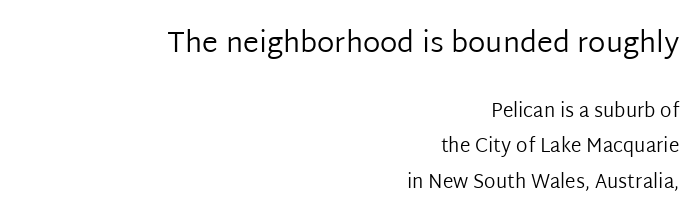
{"serif": "no", "italic": "no", "bold": "no", "weight": "regular", "width": "normal", "stroke_contrast": "low", "x_height": "medium", "monospaced": "no", "underline": "no", "align": "right", "line_spacing_ratio": 1.86, "letter_spacing": "normal", "letter_spacing_em": 0.0, "larger_block": "first", "size_ratio": 1.53, "glyph_px": 29}
